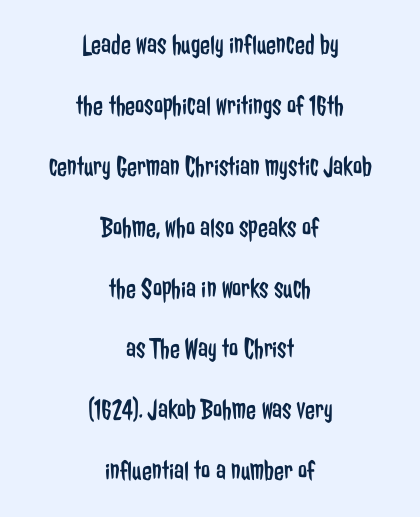
Q: Is the text bold? A: No.
Q: Is the text italic (slanted)? A: No, it is upright.
Q: Is the typeface a serif or a sans-serif typeface? A: Sans-serif.
Q: Is the text underlined? A: No.
Q: How is the paragraph aligned? A: Centered.
Q: Is the spacing between letters normal or unusually wide? A: Normal.
Q: Is the spacing between lines tight, normal or loose? A: Loose.
Q: Width (condensed, normal, or wide)? A: Condensed.
Q: Stroke contrast? A: Low.
Q: x-height? A: Medium.
Q: Monospaced? A: No.
